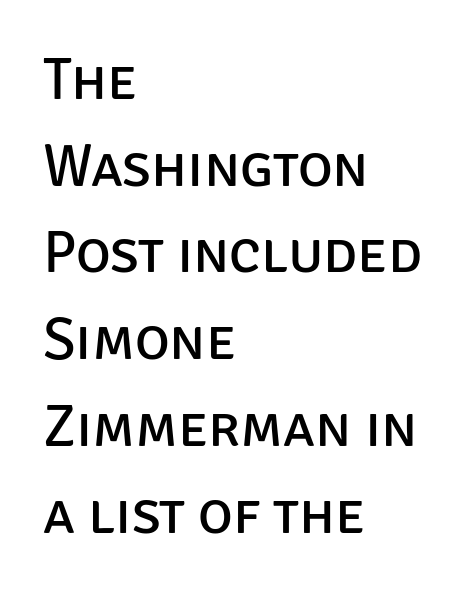
The image shows 59 px regular-weight sans-serif type, upright; set left-aligned, normal line spacing (1.47x), normal letter spacing, not underlined; low stroke contrast and a large x-height.
